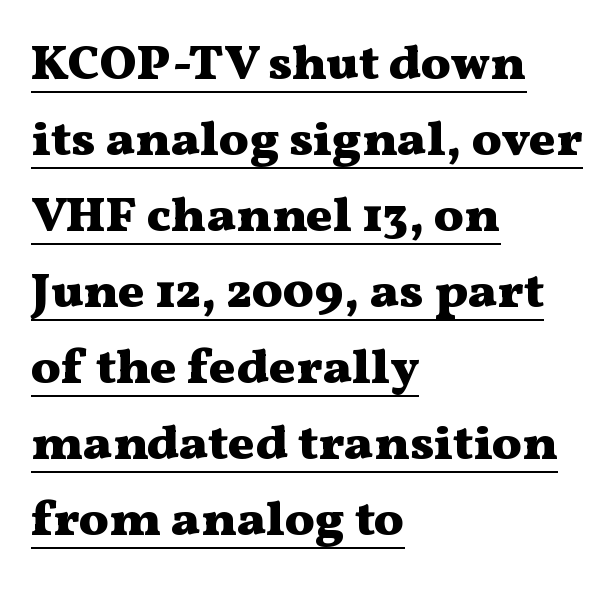
Q: Is the text bold? A: Yes.
Q: Is the text italic (slanted)? A: No, it is upright.
Q: Is the typeface a serif or a sans-serif typeface? A: Serif.
Q: Is the text underlined? A: Yes.
Q: How is the paragraph aligned? A: Left-aligned.
Q: Is the spacing between letters normal or unusually wide? A: Normal.
Q: Is the spacing between lines tight, normal or loose? A: Normal.
Q: Width (condensed, normal, or wide)? A: Wide.
Q: Stroke contrast? A: Medium.
Q: x-height? A: Medium.
Q: Monospaced? A: No.
